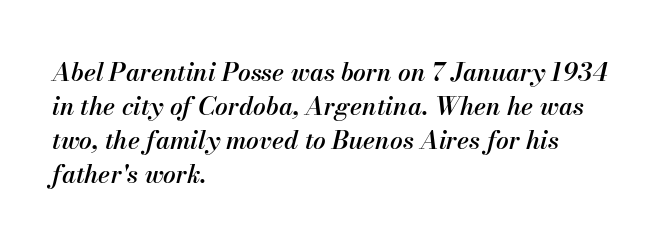
{"italic": "yes", "lean": "right", "slant_degrees": 13, "bold": "semi", "underline": "no", "align": "left", "line_spacing": "normal", "line_spacing_ratio": 1.36, "letter_spacing": "normal", "letter_spacing_em": 0.0, "glyph_px": 25}
